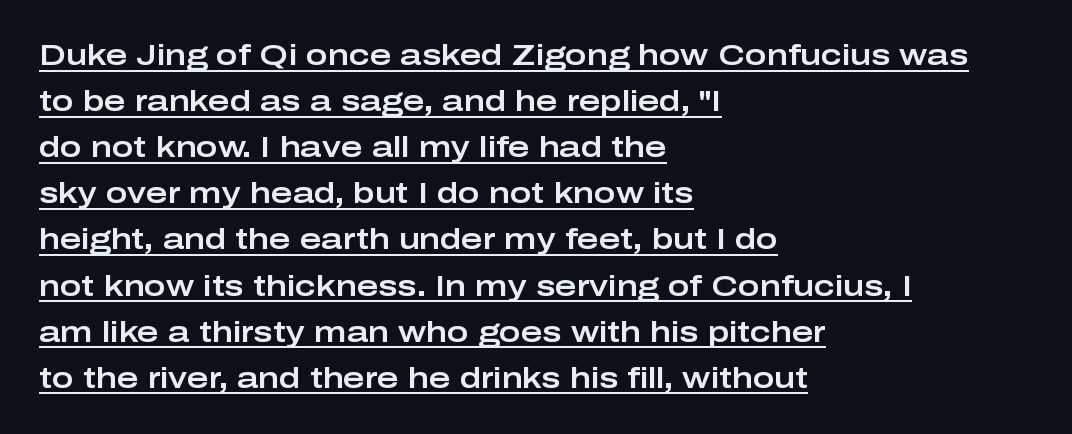
Q: Is the text italic (slanted)? A: No, it is upright.
Q: Is the typeface a serif or a sans-serif typeface? A: Sans-serif.
Q: Is the text underlined? A: Yes.
Q: How is the paragraph aligned? A: Left-aligned.
Q: Is the spacing between letters normal or unusually wide? A: Normal.
Q: Is the spacing between lines tight, normal or loose? A: Normal.
Q: Width (condensed, normal, or wide)? A: Wide.
Q: Stroke contrast? A: Low.
Q: x-height? A: Medium.
Q: Monospaced? A: No.
